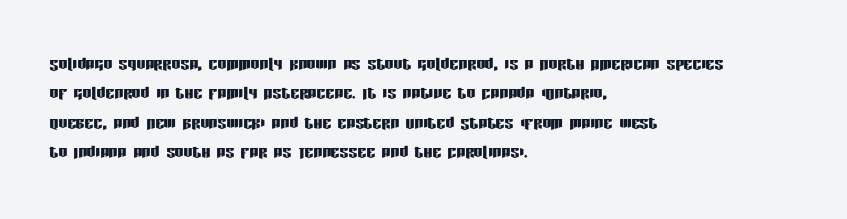
Glyph-to-glyph distance matches everyday printed text. If you drew a ruler down the left edge, every line would touch it. The letters stand upright; this is a roman face. No word sits above an underline. The line-height multiplier appears to be the usual default.
